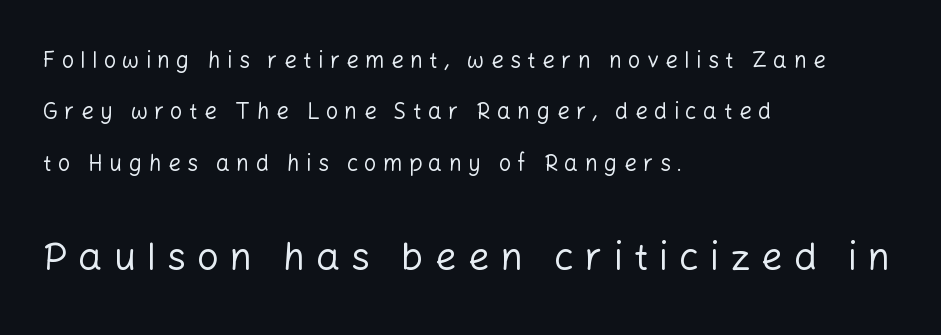
Q: Is the text bold? A: No.
Q: Is the text italic (slanted)? A: No, it is upright.
Q: Is the typeface a serif or a sans-serif typeface? A: Sans-serif.
Q: Is the text underlined? A: No.
Q: How is the paragraph aligned? A: Left-aligned.
Q: Is the spacing between letters normal or unusually wide? A: Unusually wide.
Q: Is the spacing between lines tight, normal or loose? A: Loose.
Q: Which block of text is set in a larger size, the first (top) or the second (bottom)? A: The second (bottom) one.
Q: Width (condensed, normal, or wide)? A: Normal.
Q: Stroke contrast? A: Low.
Q: x-height? A: Medium.
Q: Monospaced? A: No.
